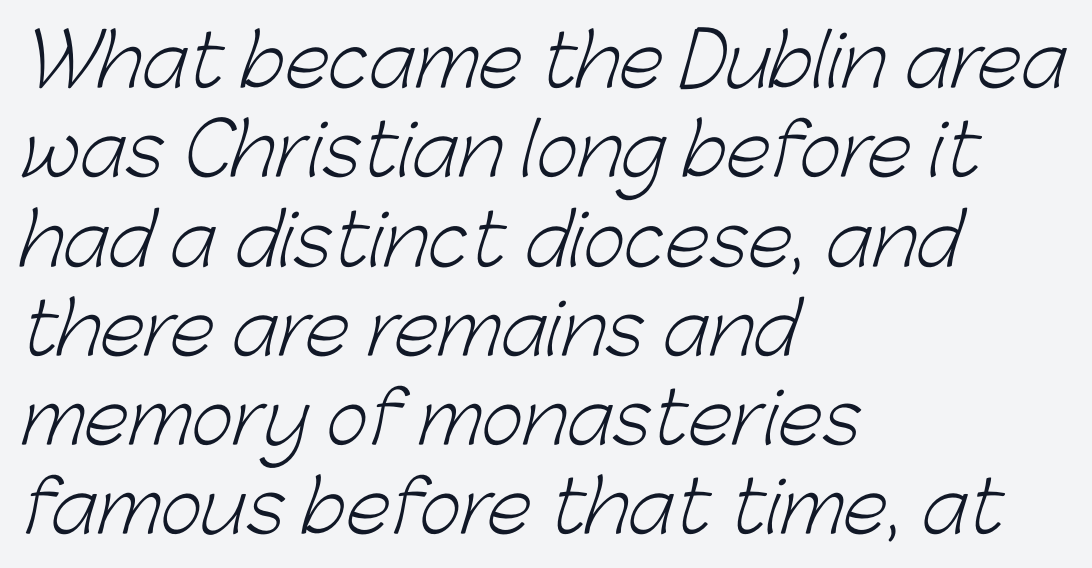
The image shows 72 px light sans-serif type; set left-aligned, line spacing 1.24x, normal letter spacing, not underlined; low stroke contrast and a medium x-height.
